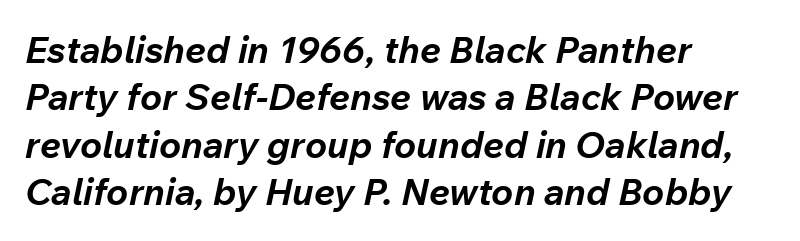
Q: Is the text bold? A: Yes.
Q: Is the text italic (slanted)? A: Yes, it leans right by about 12 degrees.
Q: Is the text underlined? A: No.
Q: How is the paragraph aligned? A: Left-aligned.
Q: Is the spacing between letters normal or unusually wide? A: Normal.
Q: Is the spacing between lines tight, normal or loose? A: Normal.
Q: Width (condensed, normal, or wide)? A: Normal.
Q: Stroke contrast? A: Low.
Q: x-height? A: Medium.
Q: Monospaced? A: No.
